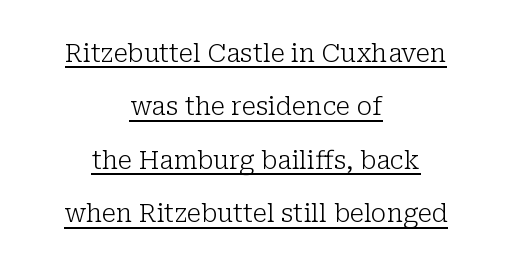
The image shows 25 px text type, upright; set centered, loose line spacing (2.14x), normal letter spacing, underlined.
